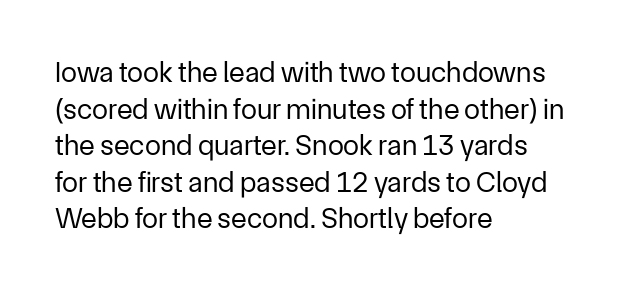
The image shows 29 px regular-weight sans-serif type, upright; set left-aligned, normal line spacing (1.26x), normal letter spacing, not underlined; low stroke contrast and a medium x-height.
